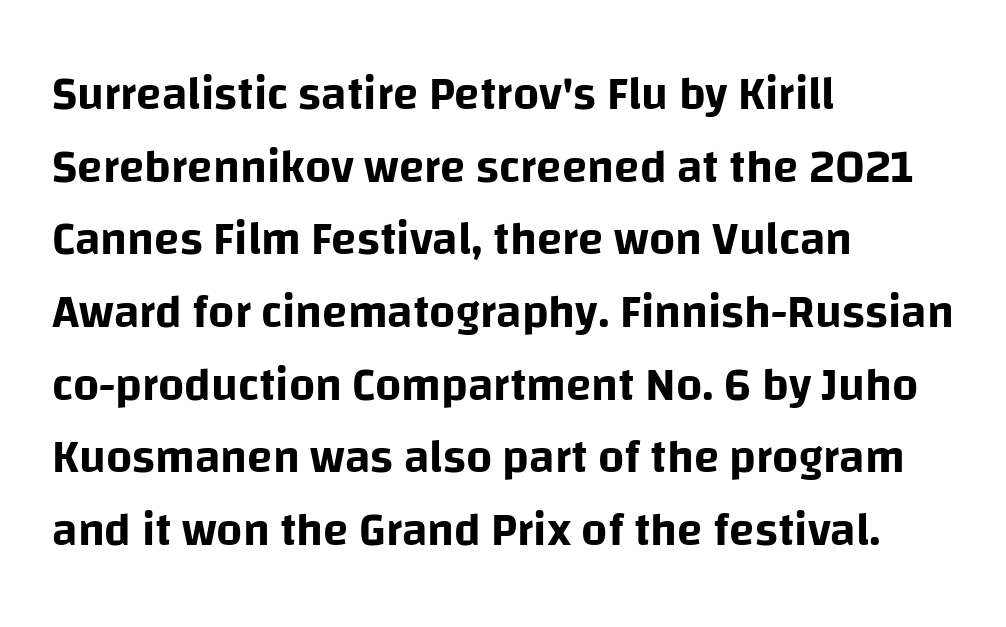
The image shows 46 px sans-serif type, upright; set left-aligned, normal line spacing (1.58x), normal letter spacing, not underlined; low stroke contrast and a large x-height.
